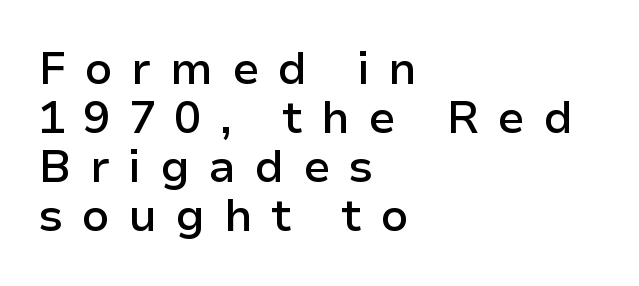
The image shows 45 px semibold sans-serif type, upright; set left-aligned, tight line spacing (1.09x), unusually wide letter spacing (+0.41 em), not underlined; low stroke contrast and a medium x-height.
